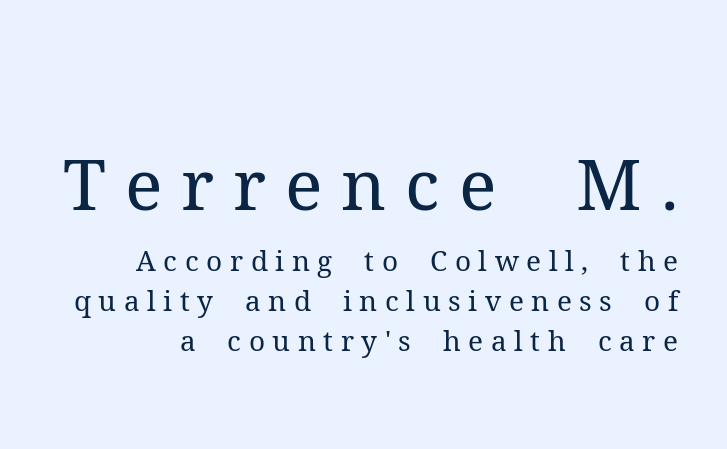
Q: Is the text bold? A: No.
Q: Is the text italic (slanted)? A: No, it is upright.
Q: Is the typeface a serif or a sans-serif typeface? A: Serif.
Q: Is the text underlined? A: No.
Q: Is the spacing between letters normal or unusually wide? A: Unusually wide.
Q: Is the spacing between lines tight, normal or loose? A: Normal.
Q: Which block of text is set in a larger size, the first (top) or the second (bottom)? A: The first (top) one.
Q: Width (condensed, normal, or wide)? A: Normal.
Q: Stroke contrast? A: Medium.
Q: x-height? A: Medium.
Q: Monospaced? A: No.
